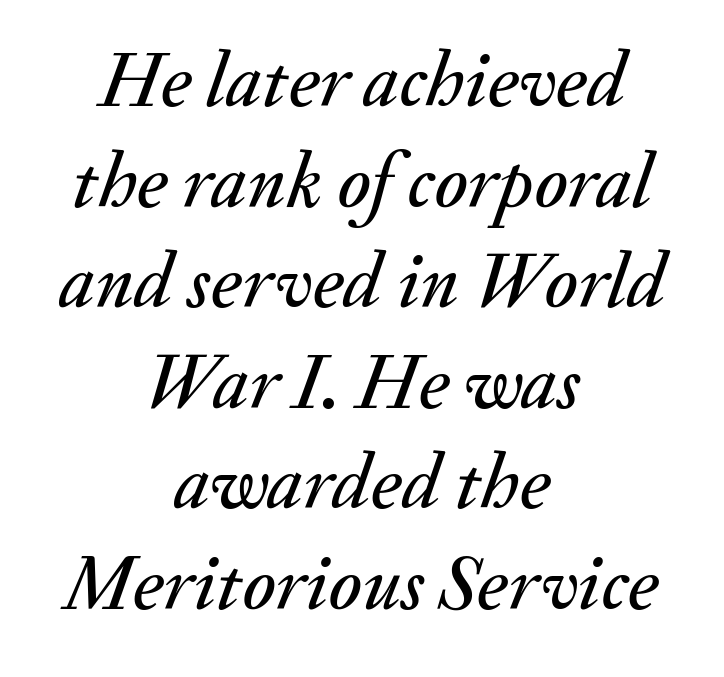
Q: Is the text italic (slanted)? A: Yes, it leans right by about 20 degrees.
Q: Is the text underlined? A: No.
Q: How is the paragraph aligned? A: Centered.
Q: Is the spacing between letters normal or unusually wide? A: Normal.
Q: Is the spacing between lines tight, normal or loose? A: Normal.
Q: Width (condensed, normal, or wide)? A: Normal.
Q: Stroke contrast? A: Medium.
Q: x-height? A: Small.
Q: Monospaced? A: No.
